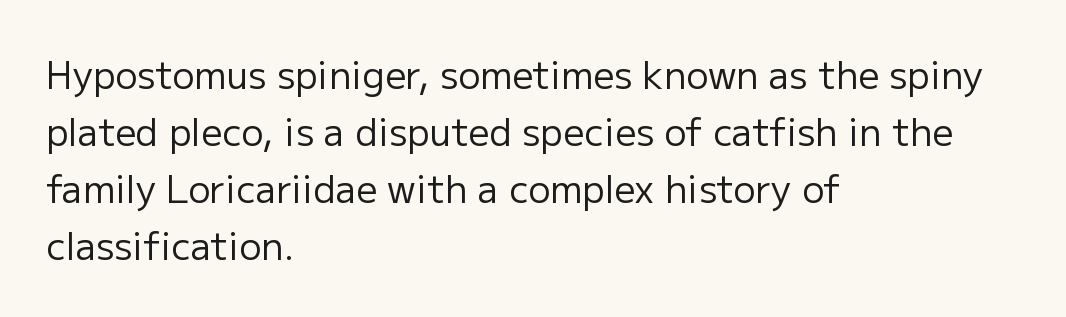
Q: Is the text bold? A: No.
Q: Is the text italic (slanted)? A: No, it is upright.
Q: Is the typeface a serif or a sans-serif typeface? A: Sans-serif.
Q: Is the text underlined? A: No.
Q: How is the paragraph aligned? A: Left-aligned.
Q: Is the spacing between letters normal or unusually wide? A: Normal.
Q: Is the spacing between lines tight, normal or loose? A: Normal.
Q: Width (condensed, normal, or wide)? A: Normal.
Q: Stroke contrast? A: Low.
Q: x-height? A: Medium.
Q: Monospaced? A: No.
